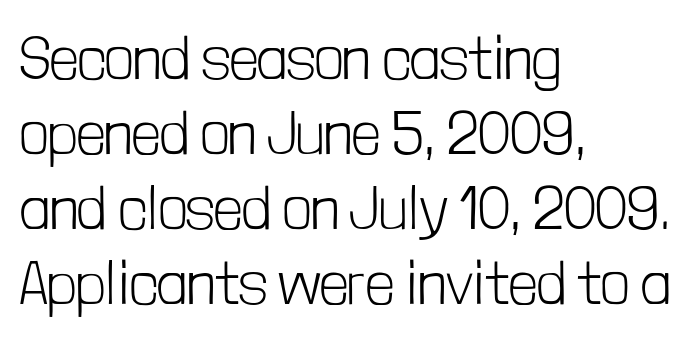
The weight would be labelled regular, book, light, or lighter still. Does the copy run flush right? No — it runs flush left. Does extra space separate the letters? No, they use regular spacing. Only glyphs here, with clear space below each row. Note the varied advance widths — an 'i' is clearly narrower than an 'm'.
